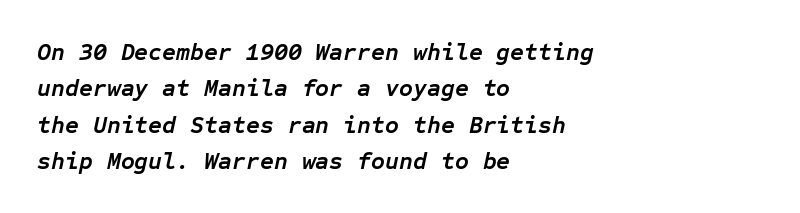
Q: Is the text bold? A: Yes.
Q: Is the text italic (slanted)? A: Yes, it leans right by about 12 degrees.
Q: Is the text underlined? A: No.
Q: How is the paragraph aligned? A: Left-aligned.
Q: Is the spacing between letters normal or unusually wide? A: Normal.
Q: Is the spacing between lines tight, normal or loose? A: Normal.
